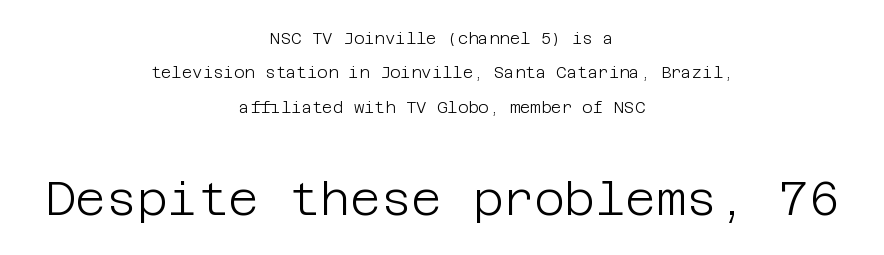
Q: Is the text bold? A: No.
Q: Is the text italic (slanted)? A: No, it is upright.
Q: Is the typeface a serif or a sans-serif typeface? A: Sans-serif.
Q: Is the text underlined? A: No.
Q: How is the paragraph aligned? A: Centered.
Q: Is the spacing between letters normal or unusually wide? A: Normal.
Q: Is the spacing between lines tight, normal or loose? A: Loose.
Q: Which block of text is set in a larger size, the first (top) or the second (bottom)? A: The second (bottom) one.
Q: Width (condensed, normal, or wide)? A: Normal.
Q: Stroke contrast? A: Low.
Q: x-height? A: Large.
